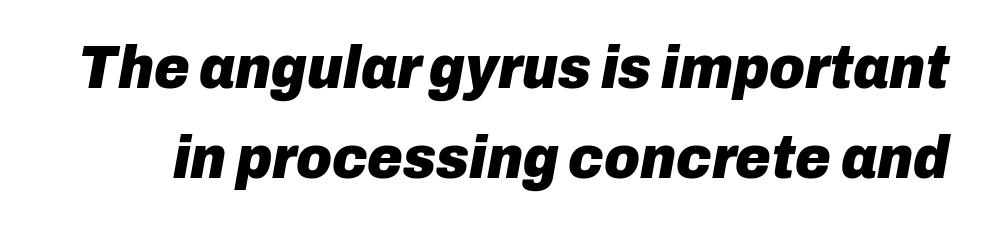
Does the lettering tilt? It does — this is italic. Heavy, bold letterforms. Words appear dense and cohesive because spacing is normal. Underline: absent. The passage shown is typed in a proportional face where columns would drift.
